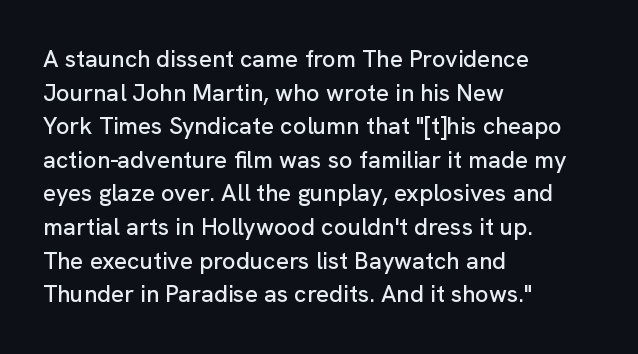
Leading matches the norm, producing a regular column. Every stem runs plumb, perpendicular to the baseline. Underline: absent. In CSS terms this would be text-align: left. Here the glyphs are tracked normally, forming tight word shapes.
